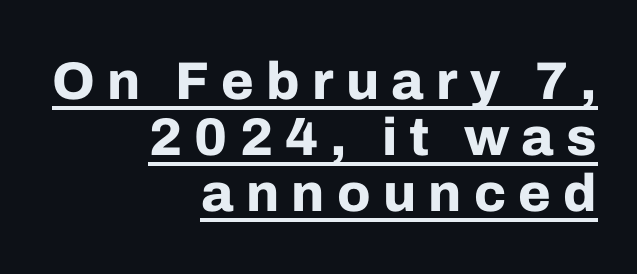
The image shows 53 px bold sans-serif type, upright; set right-aligned, tight line spacing (1.06x), unusually wide letter spacing (+0.23 em), underlined; low stroke contrast and a medium x-height.
